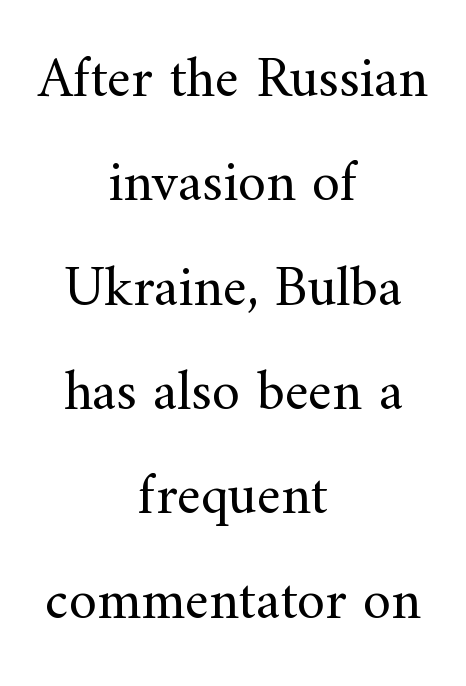
The image shows 57 px regular-weight serif type, upright; set centered, line spacing 1.83x, normal letter spacing, not underlined; medium stroke contrast and a small x-height.
